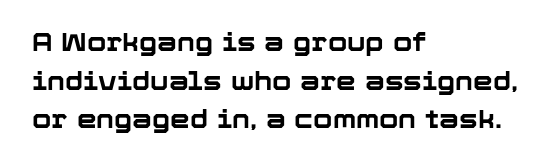
Lines of text with bare space underneath. Default kerning and tracking; the words read as compact shapes. Typeset ragged right — the left edge is the straight one. Regarding leading, the lines here are spaced in the standard way. Every stem runs plumb, perpendicular to the baseline.
